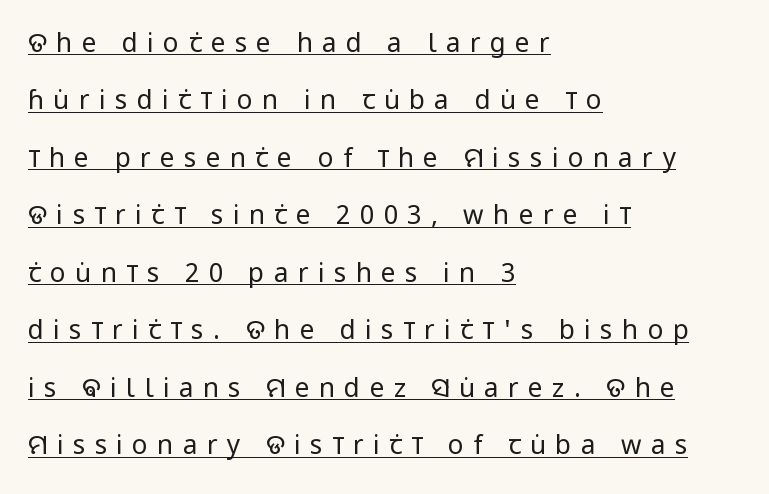
Vertical spacing — loose. Bold? No — there's no thickening of the strokes. This is roman type, the default non-slanted kind. Glance below the letters and you will spot a drawn line. The paragraph has a hard left edge and a soft right edge. The rendering inserts visible extra space after every character.
